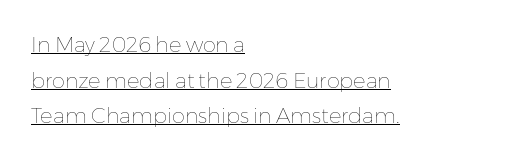
Typeset ragged right — the left edge is the straight one. Successive baselines arrive at the customary interval. The letters stand upright; this is a roman face. Nothing unusual about the tracking: characters are spaced as the font intends. The weight tops out at a normal text grade. Underline: present.
